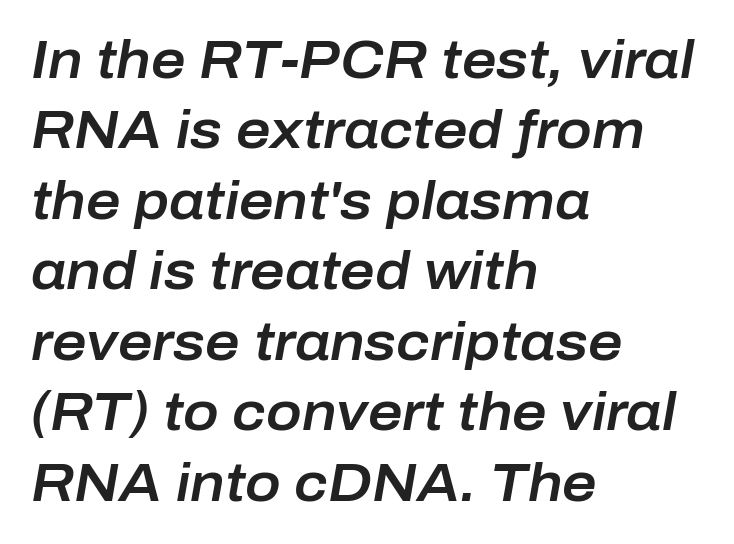
{"italic": "yes", "lean": "right", "slant_degrees": 10, "width": "normal", "stroke_contrast": "low", "x_height": "medium", "monospaced": "no", "underline": "no", "align": "left", "line_spacing": "normal", "line_spacing_ratio": 1.33, "letter_spacing": "normal", "letter_spacing_em": 0.0, "glyph_px": 53}
